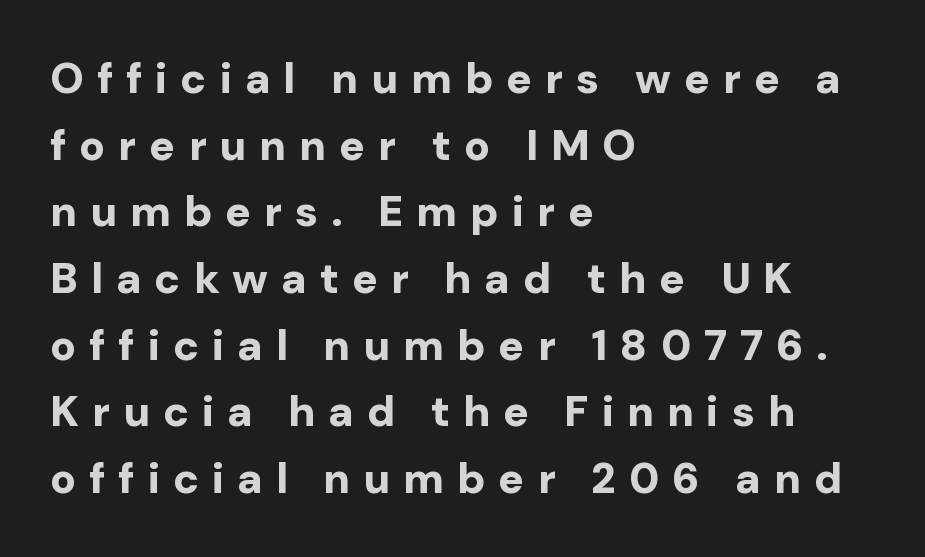
The image shows 43 px bold sans-serif type, upright; set left-aligned, normal line spacing (1.55x), unusually wide letter spacing (+0.3 em), not underlined; low stroke contrast and a medium x-height.
